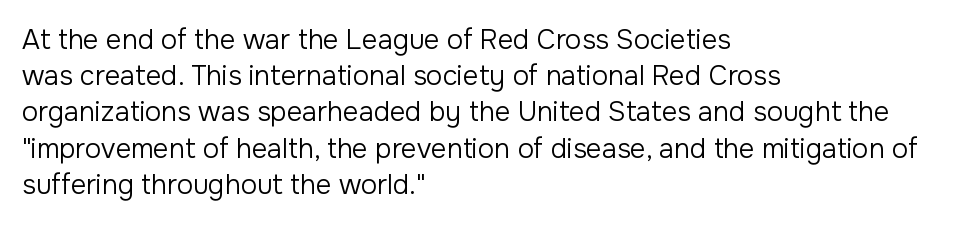
The image shows 27 px text type, upright; set left-aligned, normal line spacing (1.34x), normal letter spacing, not underlined.
